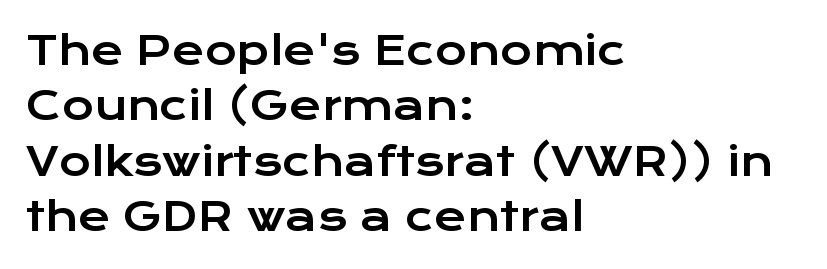
The image shows 39 px wide sans-serif type, upright; set left-aligned, normal line spacing (1.42x), normal letter spacing, not underlined; low stroke contrast and a medium x-height.
